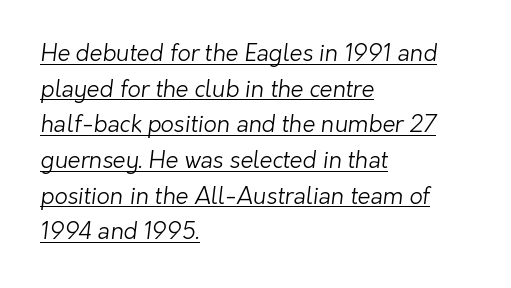
The weight tops out at a normal text grade. The rendering uses a moderate line-height, typical for paragraphs. The passage is arranged the way most books set body copy — flush left. Compared with typical body copy, the letter spacing here is the same.
